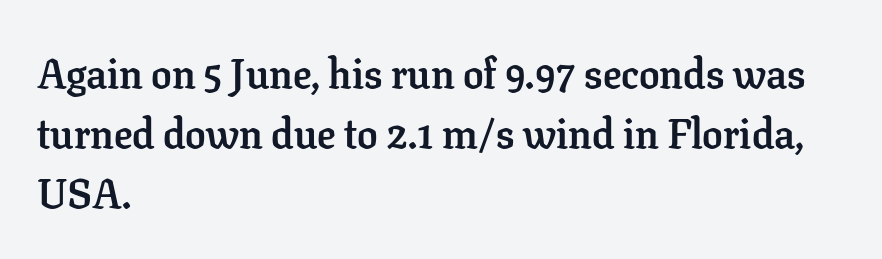
The image shows 41 px semibold serif type, upright; set left-aligned, normal line spacing (1.46x), normal letter spacing, not underlined; low stroke contrast and a medium x-height.
